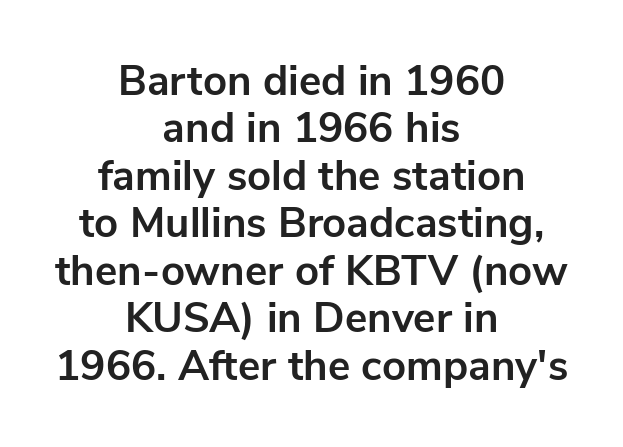
The image shows 42 px bold sans-serif type, upright; set centered, tight line spacing (1.13x), normal letter spacing, not underlined; low stroke contrast and a medium x-height.
